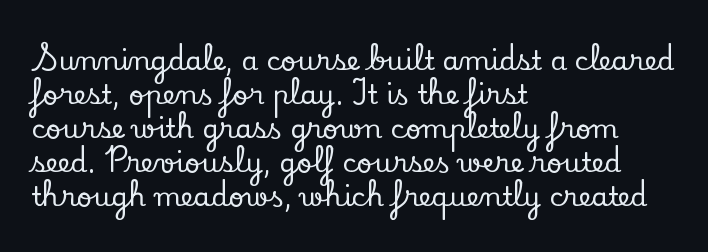
Q: Is the text italic (slanted)? A: No, it is upright.
Q: Is the text underlined? A: No.
Q: How is the paragraph aligned? A: Left-aligned.
Q: Is the spacing between letters normal or unusually wide? A: Normal.
Q: Is the spacing between lines tight, normal or loose? A: Normal.
